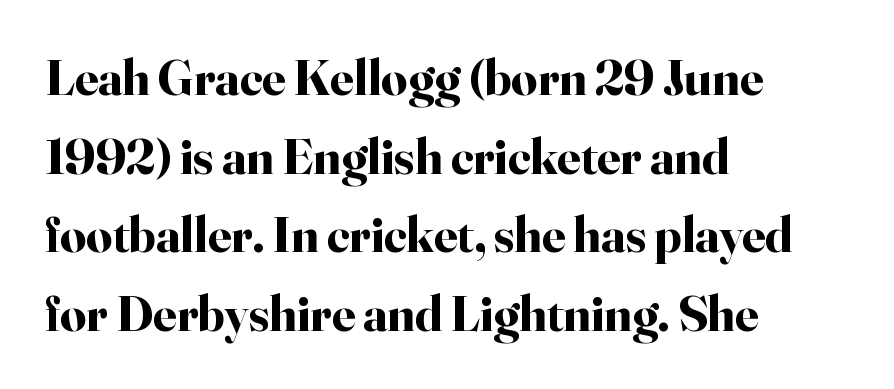
{"serif": "yes", "italic": "no", "bold": "yes", "weight": "bold", "width": "normal", "stroke_contrast": "high", "x_height": "small", "monospaced": "no", "underline": "no", "align": "left", "line_spacing": "normal", "line_spacing_ratio": 1.54, "letter_spacing": "normal", "letter_spacing_em": 0.0, "glyph_px": 51}
